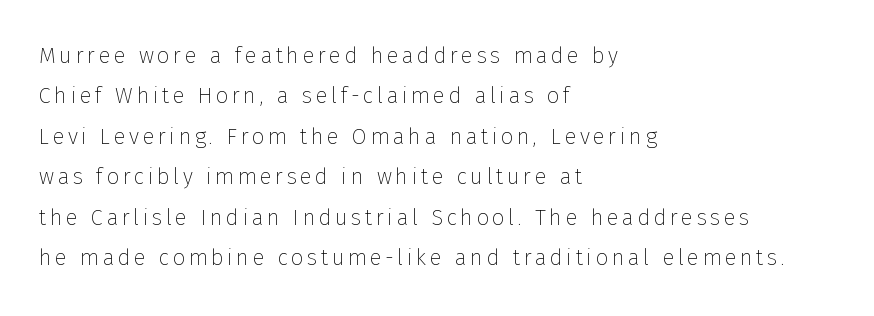
Q: Is the text bold? A: No.
Q: Is the text italic (slanted)? A: No, it is upright.
Q: Is the text underlined? A: No.
Q: How is the paragraph aligned? A: Left-aligned.
